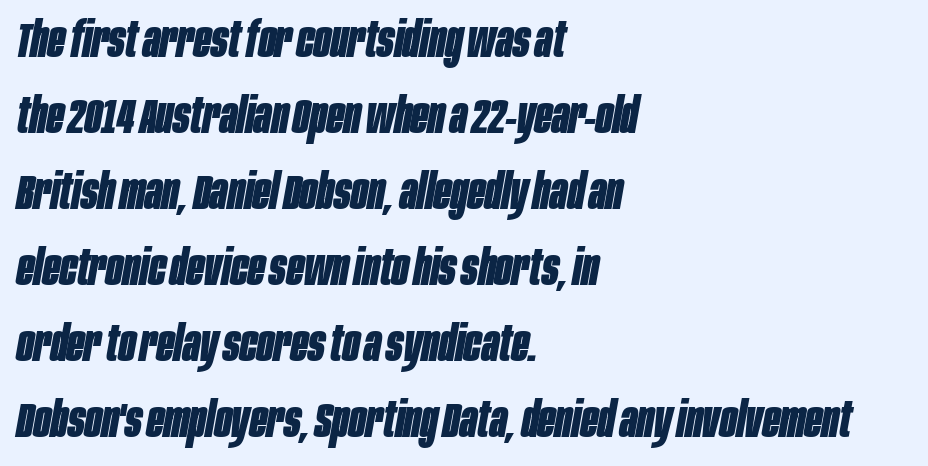
{"italic": "yes", "lean": "right", "slant_degrees": 10, "bold": "yes", "weight": "bold", "width": "condensed", "stroke_contrast": "low", "x_height": "large", "monospaced": "no", "underline": "no", "align": "left", "line_spacing": "normal", "line_spacing_ratio": 1.52, "letter_spacing": "normal", "letter_spacing_em": 0.0, "glyph_px": 50}
